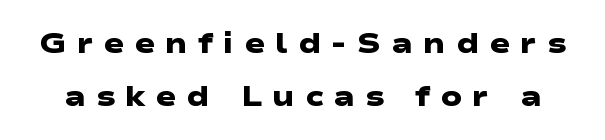
Q: Is the text bold? A: Yes.
Q: Is the typeface a serif or a sans-serif typeface? A: Sans-serif.
Q: Is the text underlined? A: No.
Q: Is the spacing between letters normal or unusually wide? A: Unusually wide.
Q: Width (condensed, normal, or wide)? A: Wide.
Q: Stroke contrast? A: Low.
Q: x-height? A: Medium.
Q: Monospaced? A: No.
